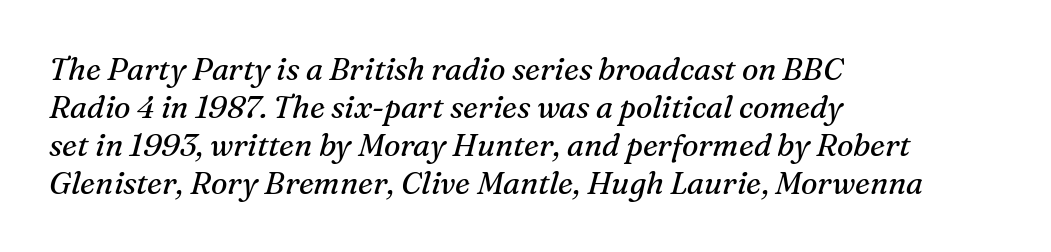
{"serif": "yes", "italic": "yes", "lean": "right", "slant_degrees": 16, "bold": "no", "weight": "regular", "width": "normal", "stroke_contrast": "medium", "x_height": "medium", "monospaced": "no", "underline": "no", "align": "left", "line_spacing_ratio": 1.23, "letter_spacing": "normal", "letter_spacing_em": 0.0, "glyph_px": 31}
